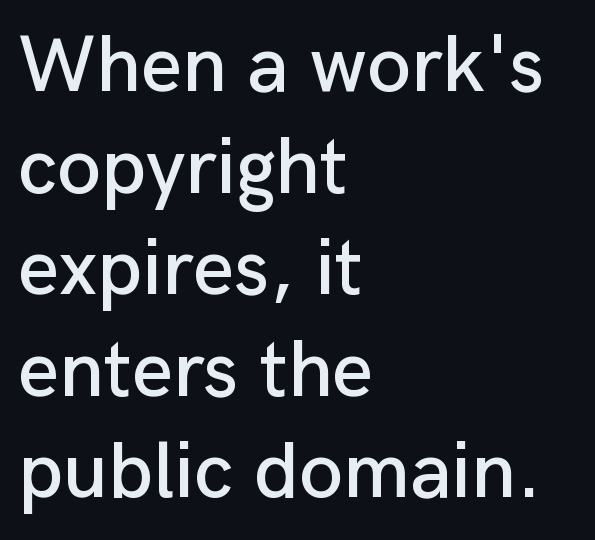
{"serif": "no", "italic": "no", "width": "normal", "stroke_contrast": "low", "x_height": "medium", "monospaced": "no", "underline": "no", "align": "left", "line_spacing": "normal", "line_spacing_ratio": 1.27, "letter_spacing": "normal", "letter_spacing_em": 0.0, "glyph_px": 80}
